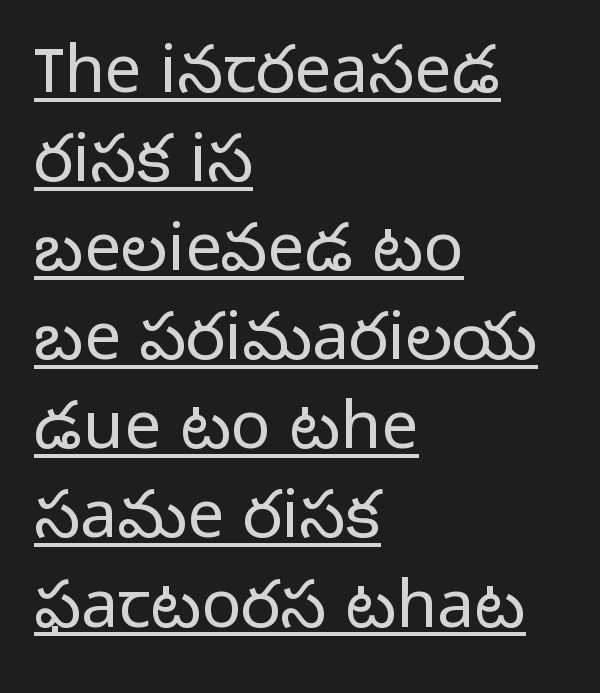
{"serif": "no", "italic": "no", "bold": "no", "weight": "light", "width": "normal", "stroke_contrast": "low", "x_height": "medium", "monospaced": "no", "underline": "yes", "align": "left", "line_spacing": "normal", "line_spacing_ratio": 1.35, "letter_spacing": "normal", "letter_spacing_em": 0.0, "glyph_px": 66}
